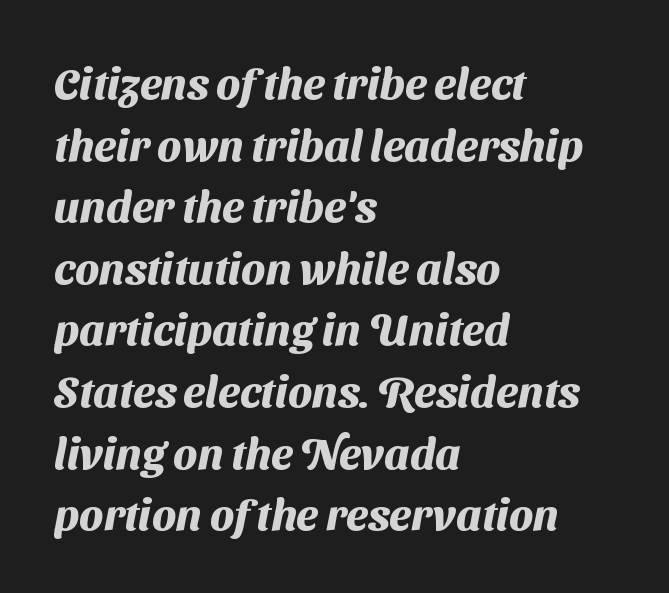
The image shows 44 px heavy sans-serif type; set left-aligned, normal line spacing (1.4x), normal letter spacing, not underlined; medium stroke contrast and a medium x-height.
